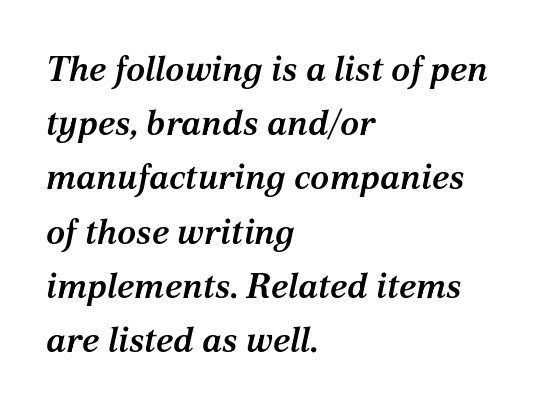
The image shows 35 px semibold serif type, italic (leaning right); set left-aligned, normal line spacing (1.55x), normal letter spacing, not underlined; medium stroke contrast and a medium x-height.
